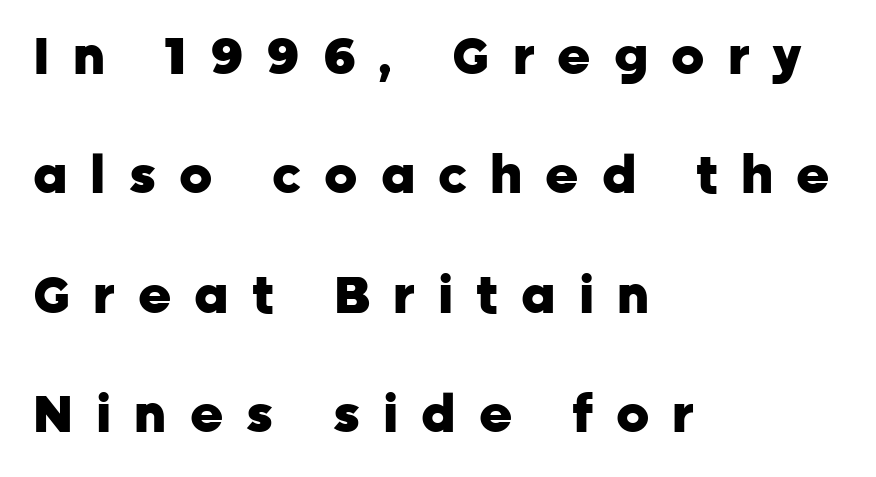
{"serif": "no", "italic": "no", "bold": "yes", "weight": "heavy", "width": "normal", "stroke_contrast": "low", "x_height": "medium", "monospaced": "no", "underline": "no", "align": "left", "line_spacing": "loose", "line_spacing_ratio": 2.34, "letter_spacing": "wide", "letter_spacing_em": 0.45, "glyph_px": 51}
